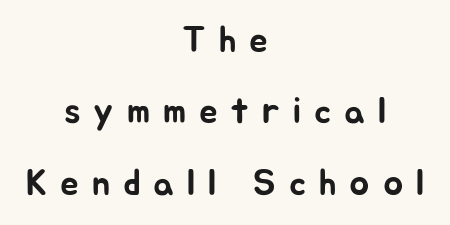
The image shows 37 px sans-serif type, upright; set centered, loose line spacing (1.93x), unusually wide letter spacing (+0.35 em), not underlined; low stroke contrast and a medium x-height.
